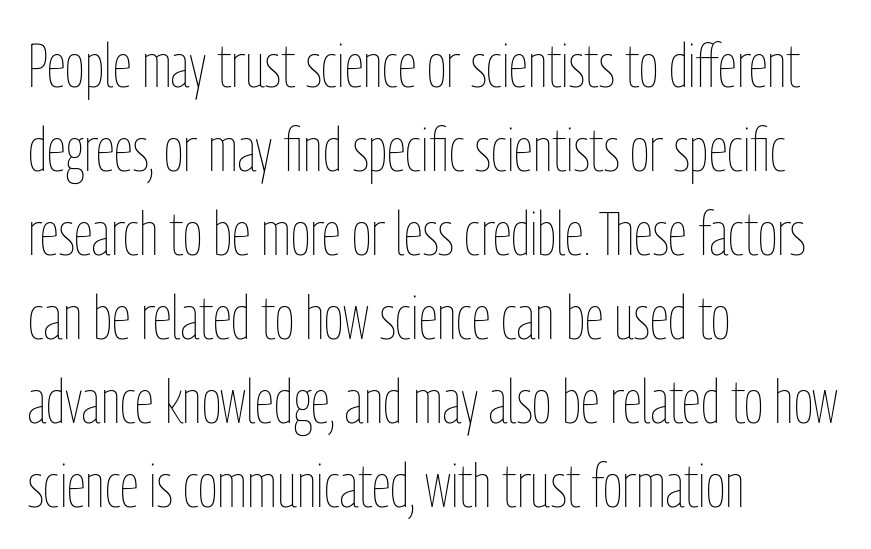
The image shows 60 px thin, condensed type, upright; set left-aligned, normal line spacing (1.4x), normal letter spacing, not underlined; low stroke contrast and a medium x-height.
